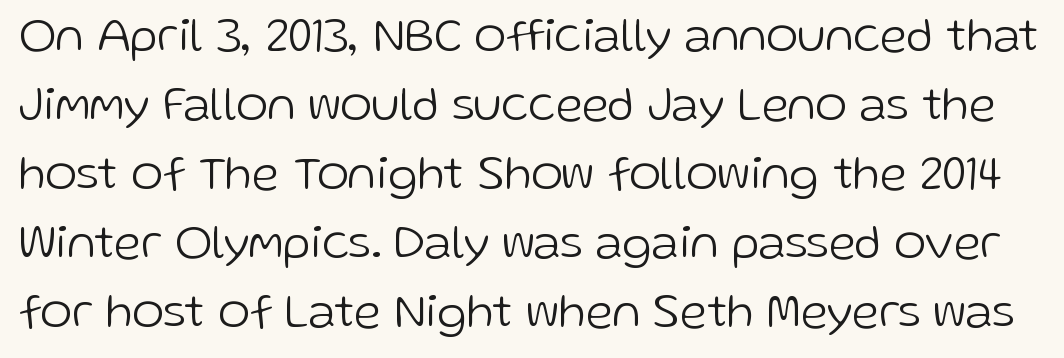
Q: Is the text bold? A: No.
Q: Is the text italic (slanted)? A: No, it is upright.
Q: Is the typeface a serif or a sans-serif typeface? A: Sans-serif.
Q: Is the text underlined? A: No.
Q: Is the spacing between letters normal or unusually wide? A: Normal.
Q: Is the spacing between lines tight, normal or loose? A: Normal.
Q: Width (condensed, normal, or wide)? A: Normal.
Q: Stroke contrast? A: Low.
Q: x-height? A: Medium.
Q: Monospaced? A: No.
